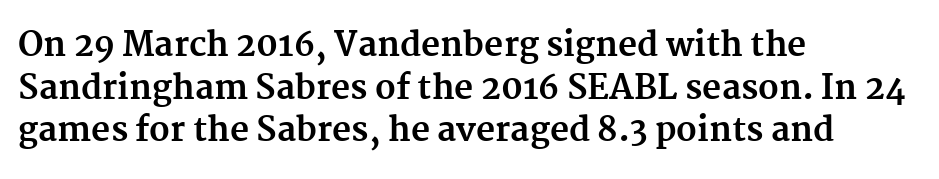
Q: Is the text bold? A: Yes.
Q: Is the text italic (slanted)? A: No, it is upright.
Q: Is the typeface a serif or a sans-serif typeface? A: Serif.
Q: Is the text underlined? A: No.
Q: How is the paragraph aligned? A: Left-aligned.
Q: Is the spacing between letters normal or unusually wide? A: Normal.
Q: Is the spacing between lines tight, normal or loose? A: Normal.
Q: Width (condensed, normal, or wide)? A: Normal.
Q: Stroke contrast? A: Medium.
Q: x-height? A: Medium.
Q: Monospaced? A: No.
